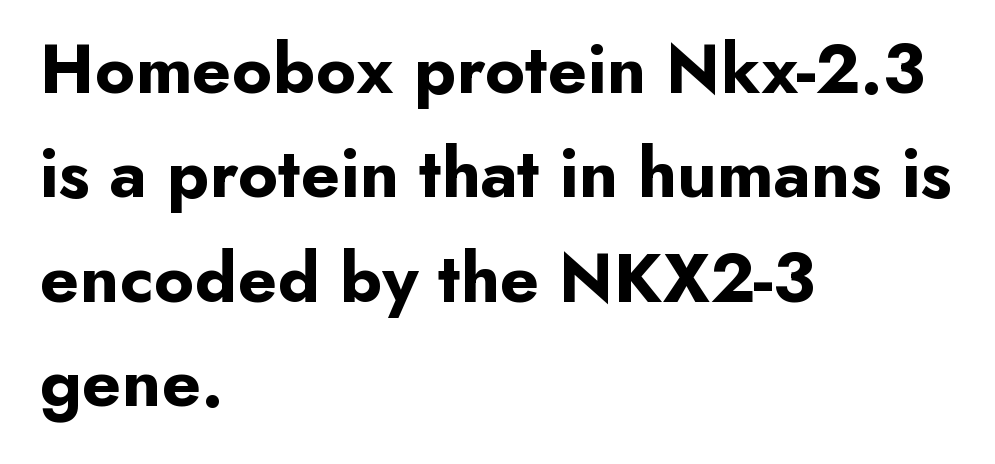
Heft: maximum for text — a bold. Typeset ragged right — the left edge is the straight one. Interline gaps are of average width in this sample. Italic? Not at all — the glyphs are vertical. Between one letter and the next there's only the usual sliver of space. Anything drawn beneath the words? Only blank space.
